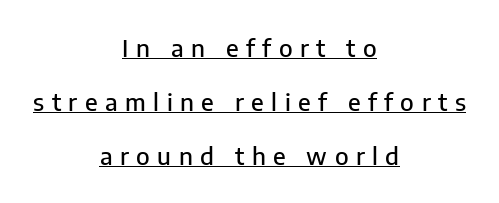
{"italic": "no", "underline": "yes", "align": "center", "line_spacing": "loose", "line_spacing_ratio": 2.25, "letter_spacing": "wide", "letter_spacing_em": 0.31, "glyph_px": 24}
